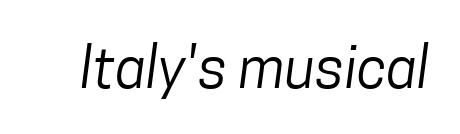
You can tell from the bare stems that sans-serif type was used. You could not count columns in this text — the font is proportionally spaced. Here the glyphs are tracked normally, forming tight word shapes. Each row of text sits above clean, open space. The cut favours lightness, reaching ordinary text weight at its darkest.
